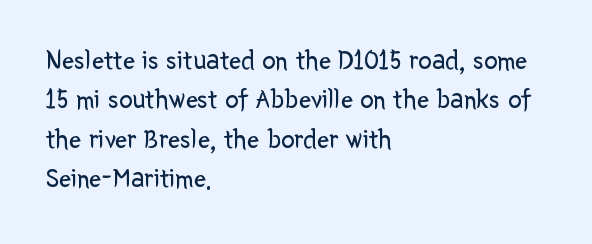
Q: Is the text bold? A: No.
Q: Is the text italic (slanted)? A: No, it is upright.
Q: Is the text underlined? A: No.
Q: How is the paragraph aligned? A: Left-aligned.
Q: Is the spacing between letters normal or unusually wide? A: Normal.
Q: Is the spacing between lines tight, normal or loose? A: Normal.
